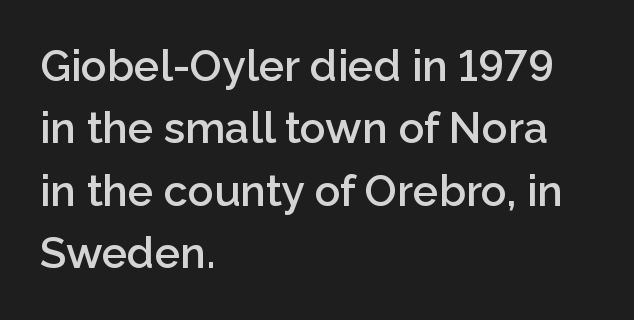
The image shows 43 px semibold sans-serif type, upright; set left-aligned, normal line spacing (1.45x), normal letter spacing, not underlined; low stroke contrast and a medium x-height.
